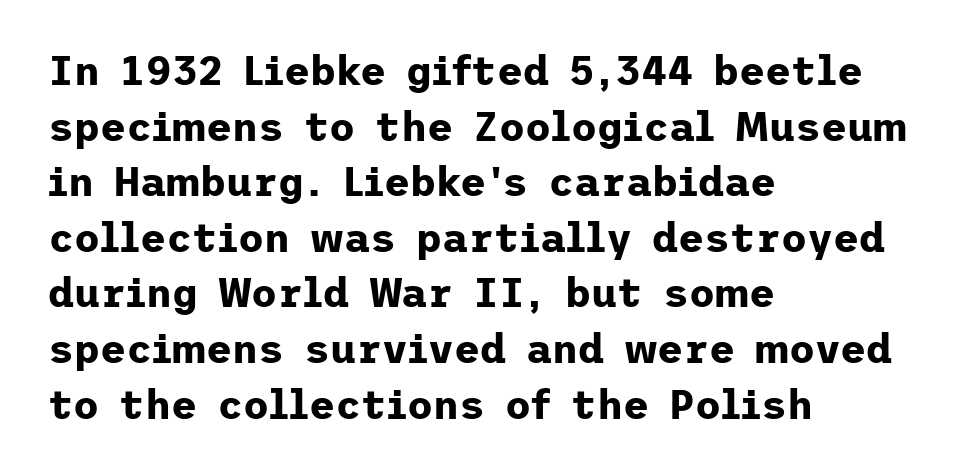
The image shows 40 px bold sans-serif type, upright; set left-aligned, normal line spacing (1.39x), normal letter spacing, not underlined; low stroke contrast and a medium x-height.
